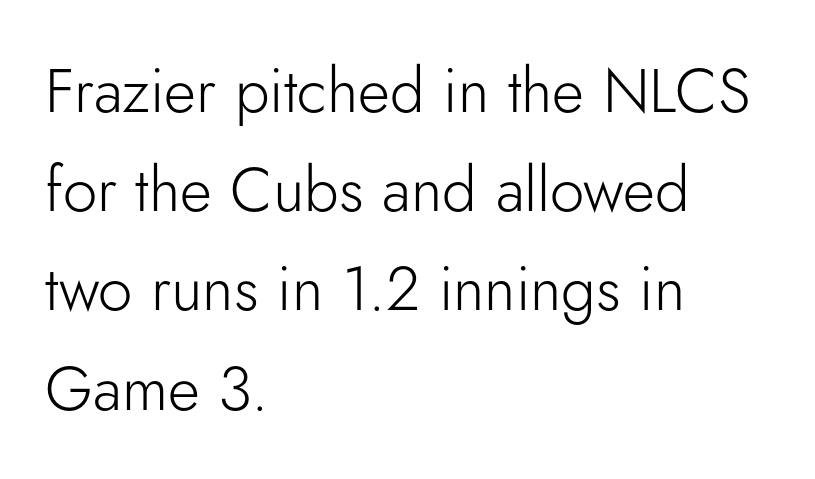
The image shows 62 px light sans-serif type, upright; set left-aligned, normal line spacing (1.6x), normal letter spacing, not underlined; low stroke contrast and a small x-height.
